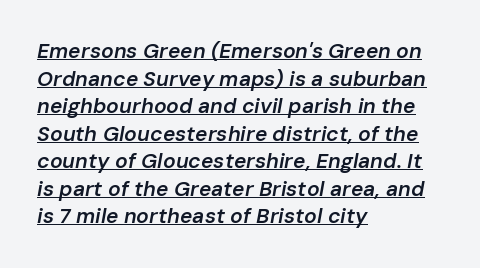
Q: Is the text bold? A: Semi-bold.
Q: Is the text italic (slanted)? A: Yes, it leans right by about 10 degrees.
Q: Is the text underlined? A: Yes.
Q: How is the paragraph aligned? A: Left-aligned.
Q: Is the spacing between letters normal or unusually wide? A: Normal.
Q: Is the spacing between lines tight, normal or loose? A: Normal.
